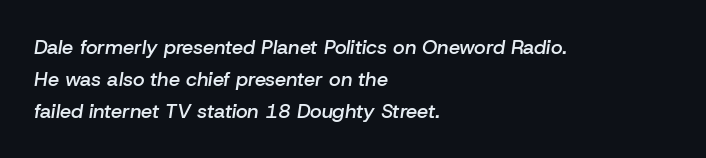
{"italic": "yes", "lean": "right", "slant_degrees": 8, "bold": "semi", "underline": "no", "align": "left", "line_spacing": "normal", "line_spacing_ratio": 1.59, "letter_spacing": "normal", "letter_spacing_em": 0.0, "glyph_px": 20}
